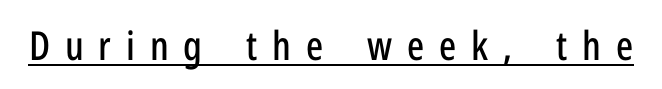
Q: Is the text italic (slanted)? A: No, it is upright.
Q: Is the typeface a serif or a sans-serif typeface? A: Sans-serif.
Q: Is the text underlined? A: Yes.
Q: Is the spacing between letters normal or unusually wide? A: Unusually wide.
Q: Width (condensed, normal, or wide)? A: Condensed.
Q: Stroke contrast? A: Low.
Q: x-height? A: Medium.
Q: Monospaced? A: No.
